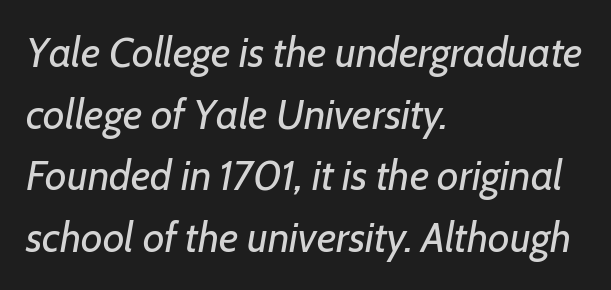
The image shows 42 px regular-weight type, italic (leaning right); set left-aligned, normal line spacing (1.47x), normal letter spacing, not underlined; low stroke contrast and a medium x-height.
